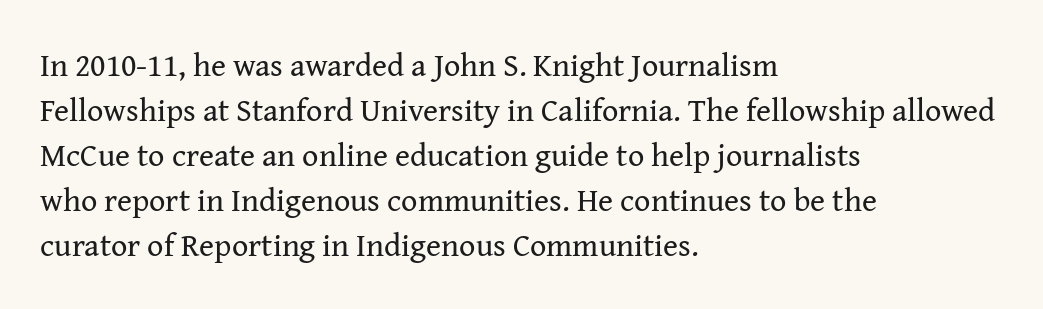
Q: Is the text bold? A: No.
Q: Is the text italic (slanted)? A: No, it is upright.
Q: Is the typeface a serif or a sans-serif typeface? A: Serif.
Q: Is the text underlined? A: No.
Q: How is the paragraph aligned? A: Left-aligned.
Q: Is the spacing between letters normal or unusually wide? A: Normal.
Q: Is the spacing between lines tight, normal or loose? A: Normal.
Q: Width (condensed, normal, or wide)? A: Normal.
Q: Stroke contrast? A: Medium.
Q: x-height? A: Medium.
Q: Monospaced? A: No.
